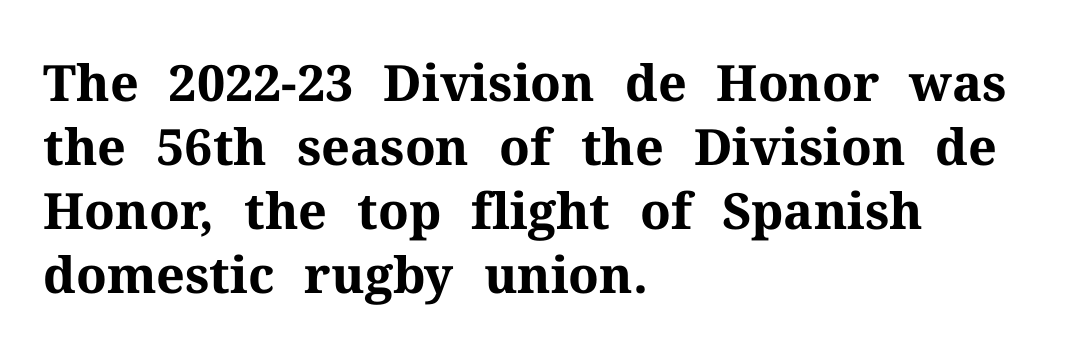
Q: Is the text bold? A: Yes.
Q: Is the text italic (slanted)? A: No, it is upright.
Q: Is the typeface a serif or a sans-serif typeface? A: Serif.
Q: Is the text underlined? A: No.
Q: How is the paragraph aligned? A: Left-aligned.
Q: Is the spacing between letters normal or unusually wide? A: Normal.
Q: Is the spacing between lines tight, normal or loose? A: Normal.
Q: Width (condensed, normal, or wide)? A: Normal.
Q: Stroke contrast? A: Medium.
Q: x-height? A: Medium.
Q: Monospaced? A: No.
